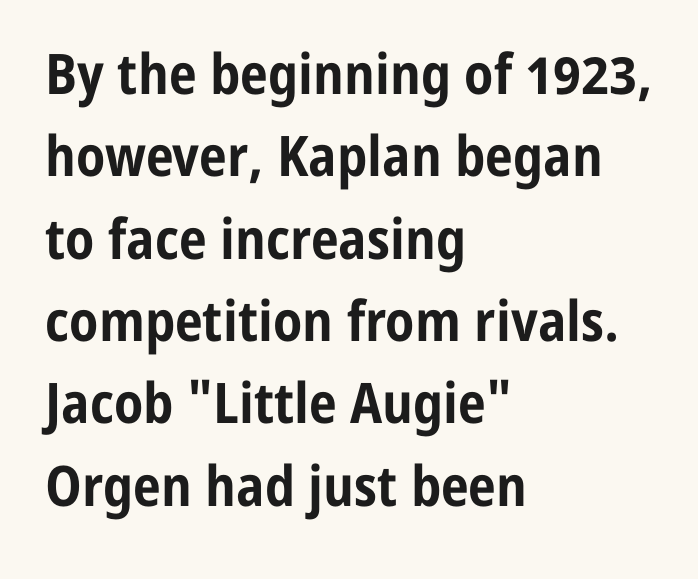
The image shows 56 px bold, condensed sans-serif type, upright; set left-aligned, normal line spacing (1.47x), normal letter spacing, not underlined; low stroke contrast and a medium x-height.
